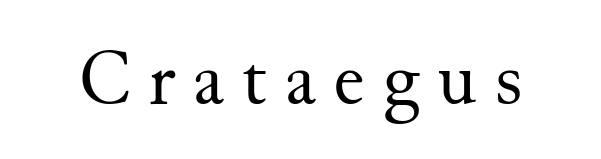
The image shows 78 px regular-weight serif type, upright; set unusually wide letter spacing (+0.23 em), not underlined; medium stroke contrast and a small x-height.
